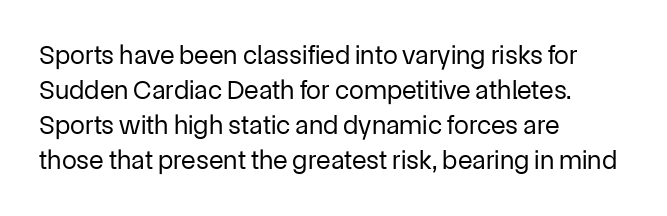
Q: Is the text bold? A: No.
Q: Is the text italic (slanted)? A: No, it is upright.
Q: Is the text underlined? A: No.
Q: How is the paragraph aligned? A: Left-aligned.
Q: Is the spacing between letters normal or unusually wide? A: Normal.
Q: Is the spacing between lines tight, normal or loose? A: Normal.
